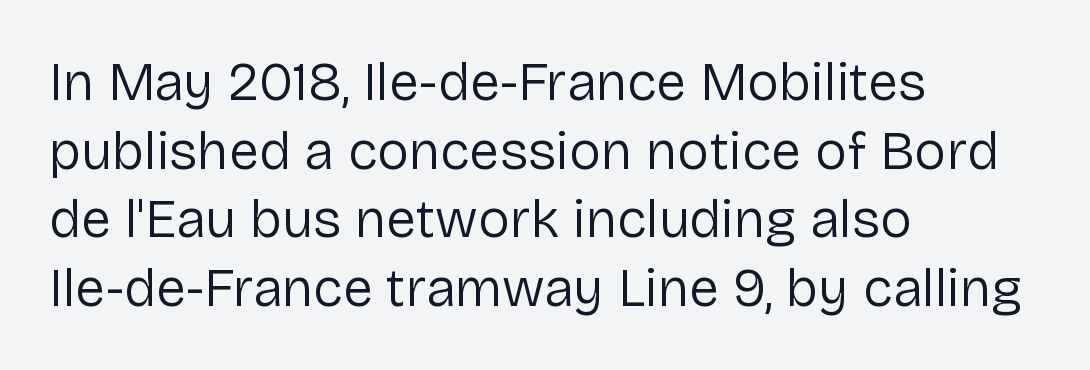
The image shows 54 px regular-weight sans-serif type, upright; set left-aligned, normal line spacing (1.27x), normal letter spacing, not underlined; low stroke contrast and a medium x-height.
